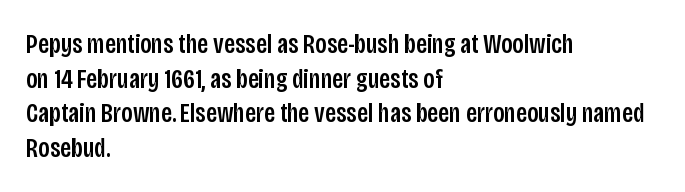
{"serif": "no", "italic": "no", "width": "condensed", "stroke_contrast": "low", "x_height": "large", "monospaced": "no", "underline": "no", "align": "left", "line_spacing_ratio": 1.24, "letter_spacing": "normal", "letter_spacing_em": 0.0, "glyph_px": 28}
